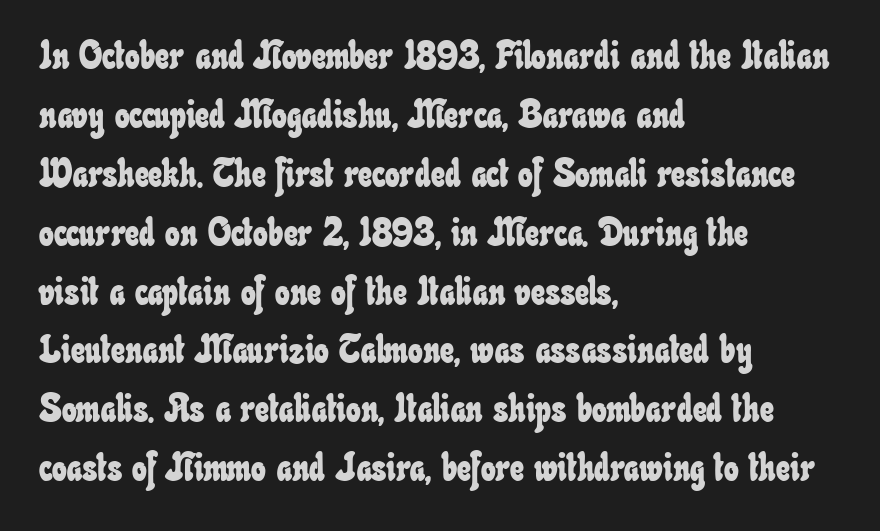
{"width": "condensed", "stroke_contrast": "low", "x_height": "small", "monospaced": "no", "underline": "no", "align": "left", "line_spacing": "normal", "line_spacing_ratio": 1.51, "letter_spacing": "normal", "letter_spacing_em": 0.0, "glyph_px": 39}
